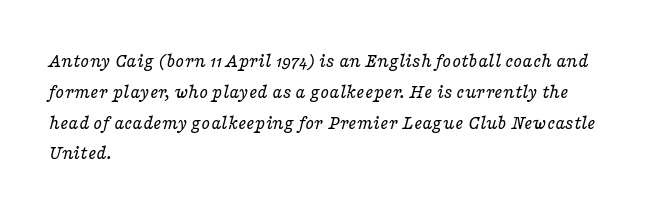
Caption: face not bold, strokes unweighted. The rendering uses a moderate line-height, typical for paragraphs. The passage shown leans; its letterforms are oblique. Lines of text with bare space underneath. Nobody touched the tracking dial on this one.
